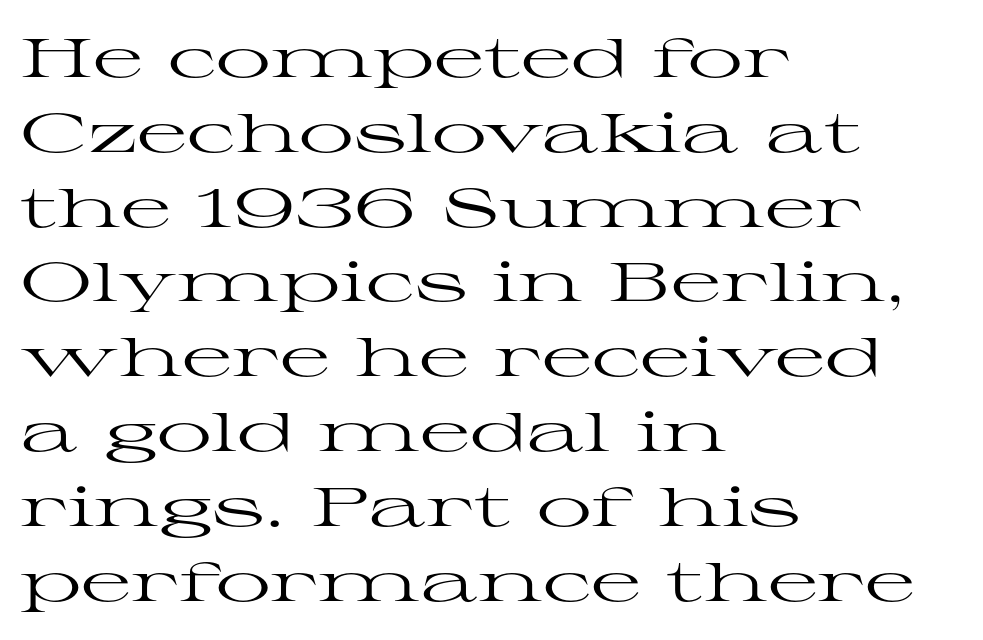
These lines were composed using upright roman letters. How would I describe the line gaps? Plain and ordinary. Glyph-to-glyph distance matches everyday printed text. Does the copy run flush right? No — it runs flush left. The passage shown is not bold in any degree. The words here are not underlined.
